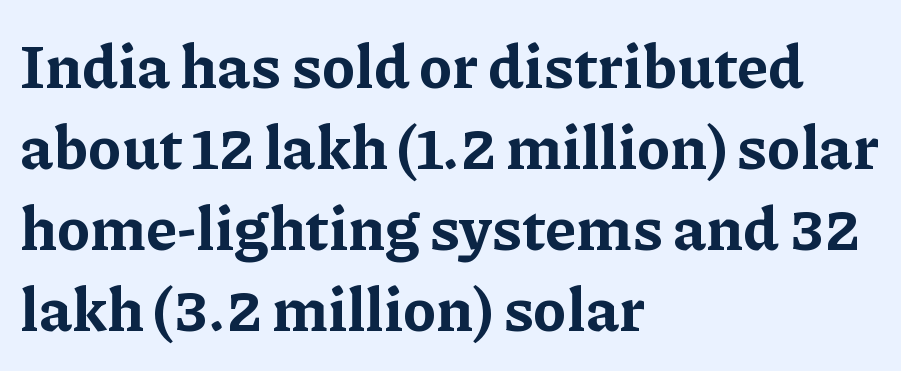
The passage shown has conventional tracking throughout. How would I describe the line gaps? Plain and ordinary. Underline: absent. The passage shown is typed in a proportional face where columns would drift. This sample uses an upright cut, with every glyph sitting square on the baseline.
